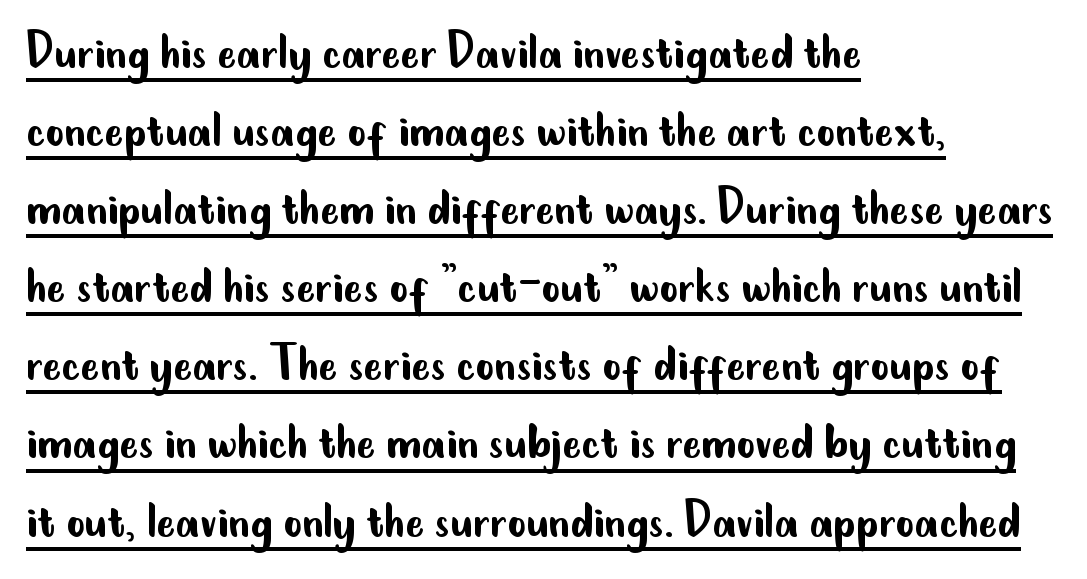
{"serif": "no", "italic": "no", "bold": "no", "weight": "regular", "width": "condensed", "stroke_contrast": "low", "x_height": "small", "monospaced": "no", "underline": "yes", "align": "left", "line_spacing": "normal", "line_spacing_ratio": 1.37, "letter_spacing": "normal", "letter_spacing_em": 0.0, "glyph_px": 57}
